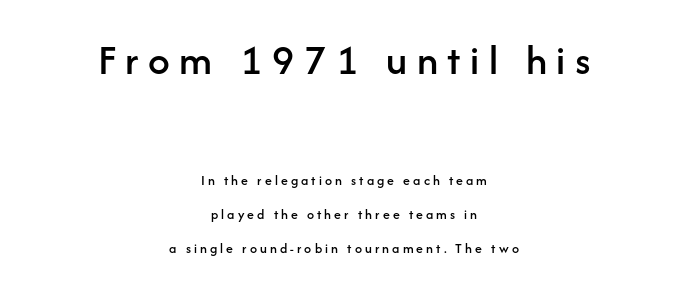
{"serif": "no", "italic": "no", "width": "normal", "stroke_contrast": "low", "x_height": "medium", "monospaced": "no", "underline": "no", "align": "center", "line_spacing": "loose", "line_spacing_ratio": 2.45, "letter_spacing": "wide", "letter_spacing_em": 0.22, "larger_block": "first", "size_ratio": 3.07, "glyph_px": 43}
